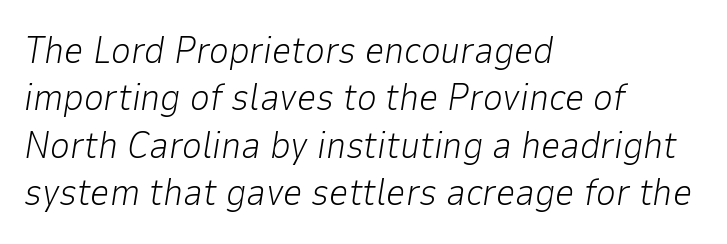
Q: Is the text bold? A: No.
Q: Is the text italic (slanted)? A: Yes, it leans right by about 9 degrees.
Q: Is the text underlined? A: No.
Q: How is the paragraph aligned? A: Left-aligned.
Q: Is the spacing between letters normal or unusually wide? A: Normal.
Q: Is the spacing between lines tight, normal or loose? A: Normal.
Q: Width (condensed, normal, or wide)? A: Normal.
Q: Stroke contrast? A: Low.
Q: x-height? A: Medium.
Q: Monospaced? A: No.
